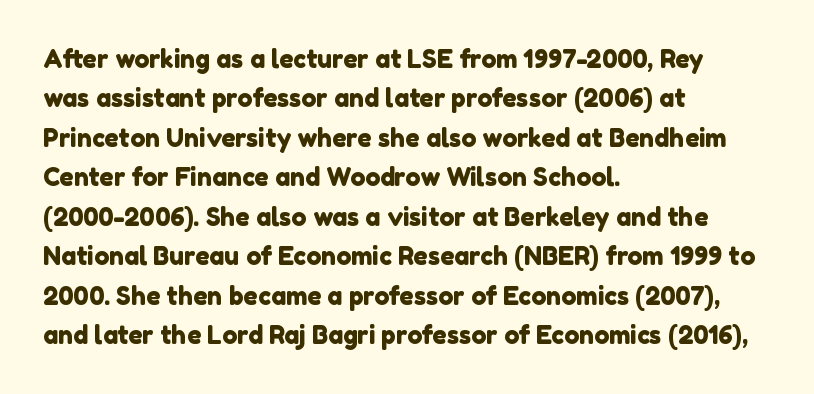
Check the space under the baseline: it is left empty. Line starts are locked; line ends wander. The lines sit at an ordinary, default distance from one another. Standard letterfit; no display-style spreading of the glyphs.
